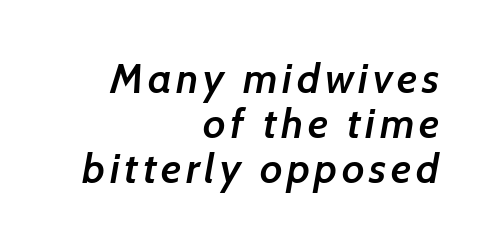
{"serif": "no", "bold": "semi", "weight": "semibold", "width": "normal", "stroke_contrast": "low", "x_height": "medium", "monospaced": "no", "underline": "no", "align": "right", "line_spacing": "tight", "line_spacing_ratio": 1.07, "glyph_px": 42}
